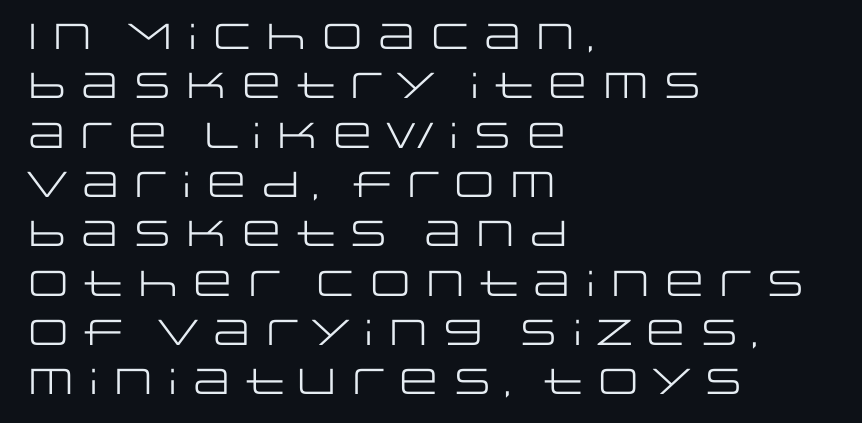
Q: Is the text bold? A: No.
Q: Is the text italic (slanted)? A: No, it is upright.
Q: Is the typeface a serif or a sans-serif typeface? A: Sans-serif.
Q: Is the text underlined? A: No.
Q: How is the paragraph aligned? A: Left-aligned.
Q: Is the spacing between letters normal or unusually wide? A: Normal.
Q: Is the spacing between lines tight, normal or loose? A: Normal.
Q: Width (condensed, normal, or wide)? A: Wide.
Q: Stroke contrast? A: Low.
Q: x-height? A: Large.
Q: Monospaced? A: No.
